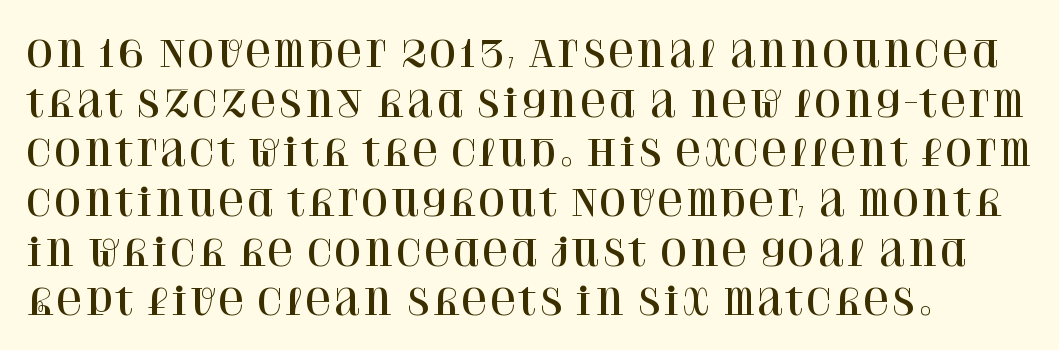
The space directly below the letters is spotless. Horizontal bands of white between lines are of average thickness. Type style note: has serifs. Looks like regular typesetting: each glyph gets only the width it needs.
